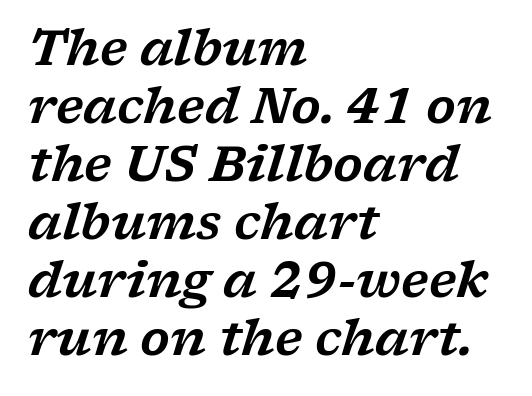
{"serif": "yes", "italic": "yes", "lean": "right", "slant_degrees": 17, "width": "wide", "stroke_contrast": "low", "x_height": "medium", "monospaced": "no", "underline": "no", "align": "left", "line_spacing_ratio": 1.21, "letter_spacing": "normal", "letter_spacing_em": 0.0, "glyph_px": 48}
